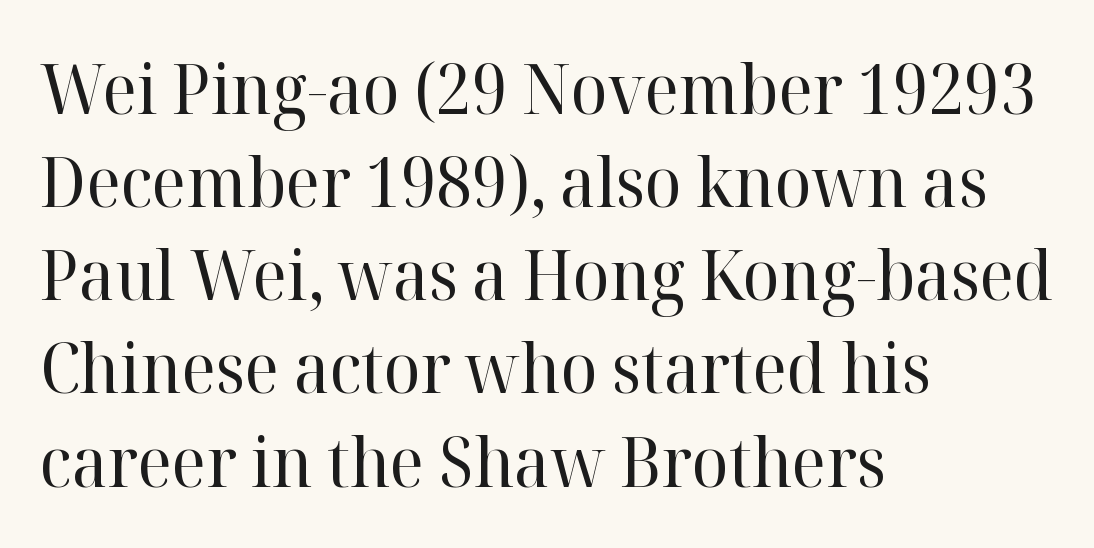
The image shows 69 px regular-weight serif type, upright; set left-aligned, normal line spacing (1.35x), normal letter spacing, not underlined; high stroke contrast and a medium x-height.
